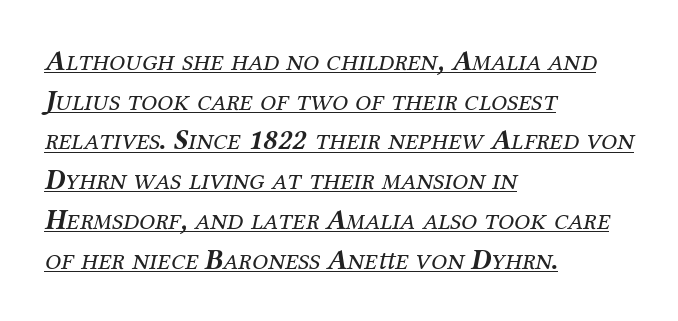
The paragraph has a hard left edge and a soft right edge. The axis of the letterforms is tilted away from vertical. Decoration check: the copy is underlined. Horizontal bands of white between lines are of average thickness.
